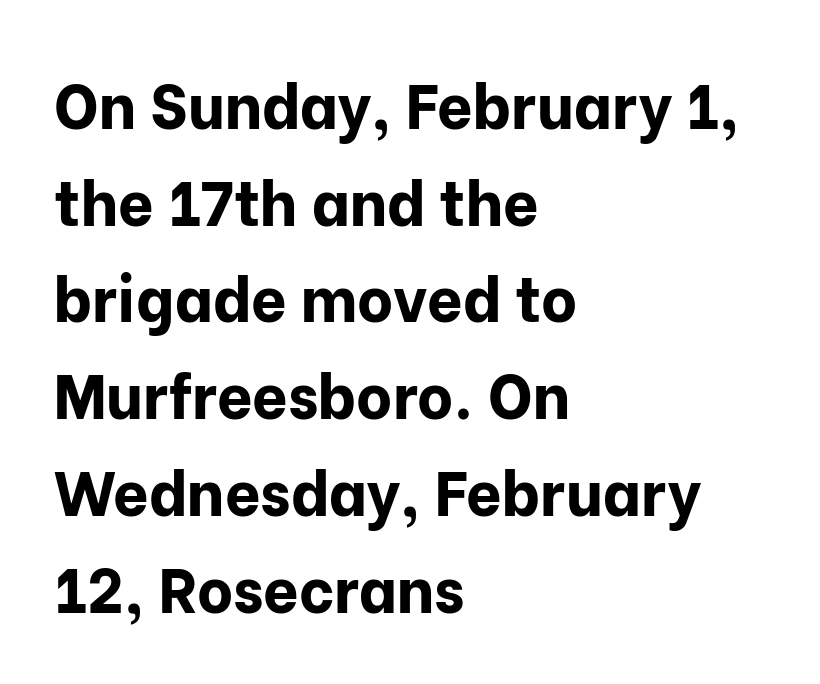
The image shows 62 px bold sans-serif type, upright; set left-aligned, normal line spacing (1.56x), normal letter spacing, not underlined; low stroke contrast and a medium x-height.
